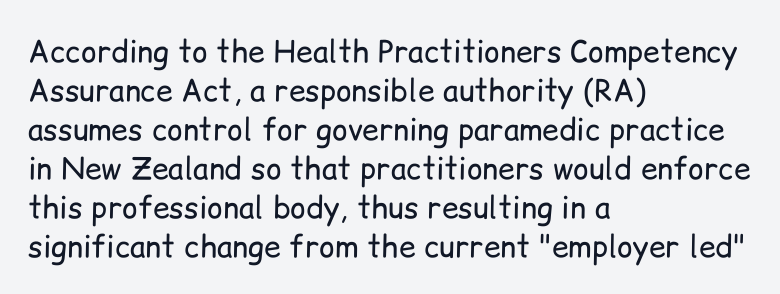
The space between consecutive lines is moderate. Letterform terminals end flat and unadorned throughout the passage. Between one letter and the next there's only the usual sliver of space. The area under the type is left untouched.
